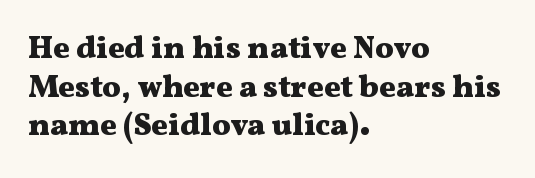
{"serif": "yes", "italic": "no", "bold": "yes", "weight": "heavy", "width": "wide", "stroke_contrast": "medium", "x_height": "medium", "monospaced": "no", "underline": "no", "align": "left", "line_spacing": "normal", "line_spacing_ratio": 1.25, "letter_spacing": "normal", "letter_spacing_em": 0.0, "glyph_px": 31}
